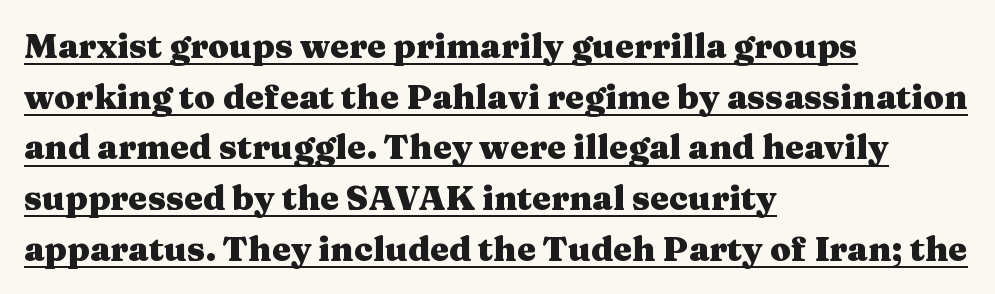
{"serif": "yes", "italic": "no", "bold": "yes", "weight": "heavy", "width": "wide", "stroke_contrast": "medium", "x_height": "medium", "monospaced": "no", "underline": "yes", "align": "left", "line_spacing": "normal", "line_spacing_ratio": 1.49, "letter_spacing": "normal", "letter_spacing_em": 0.0, "glyph_px": 34}
